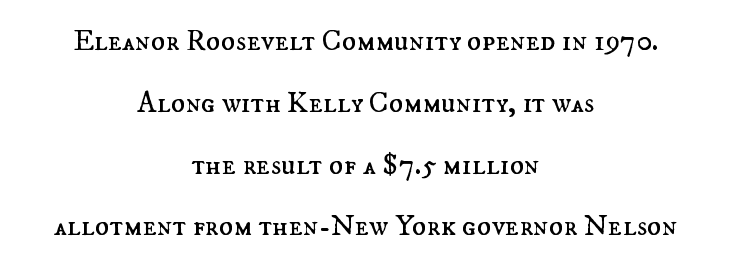
The image shows 30 px regular-weight type, upright; set centered, loose line spacing (2.06x), normal letter spacing, not underlined; medium stroke contrast and a small x-height.
